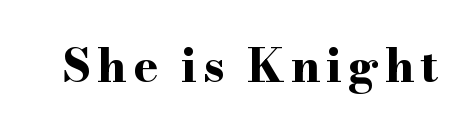
The image shows 46 px bold, wide serif type, upright; set not underlined; high stroke contrast and a small x-height.
